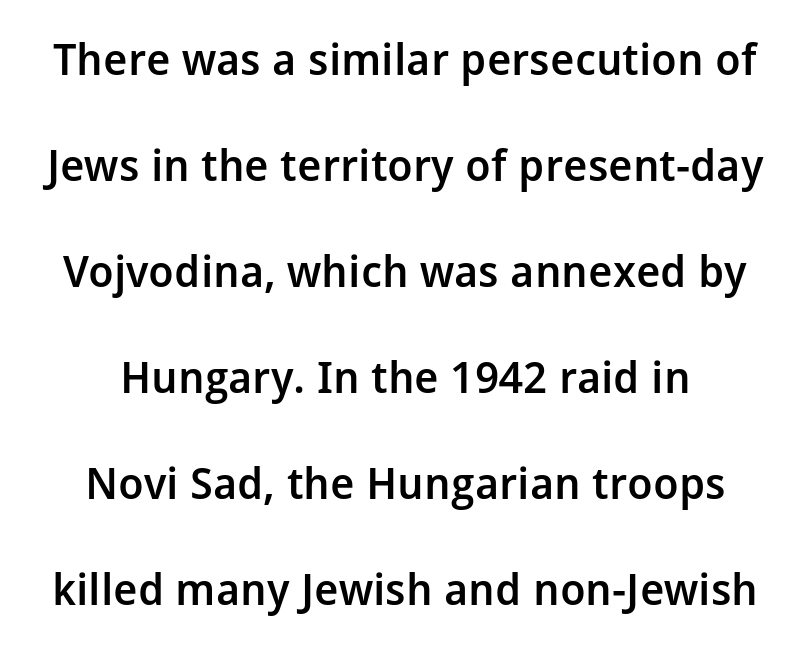
{"serif": "no", "italic": "no", "bold": "semi", "weight": "semibold", "width": "normal", "stroke_contrast": "low", "x_height": "medium", "monospaced": "no", "underline": "no", "line_spacing": "loose", "line_spacing_ratio": 2.41, "letter_spacing": "normal", "letter_spacing_em": 0.0, "glyph_px": 44}
